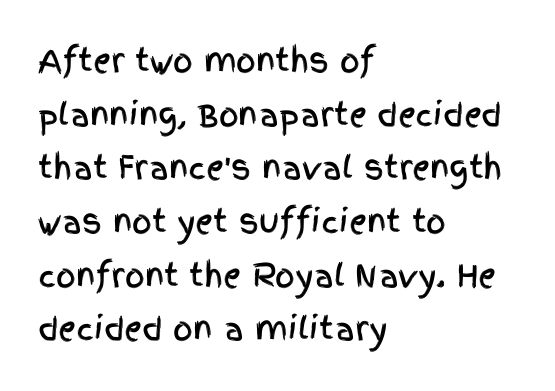
{"serif": "no", "italic": "no", "width": "condensed", "x_height": "large", "monospaced": "no", "underline": "no", "align": "left", "line_spacing_ratio": 1.73, "letter_spacing": "normal", "letter_spacing_em": 0.0, "glyph_px": 31}
